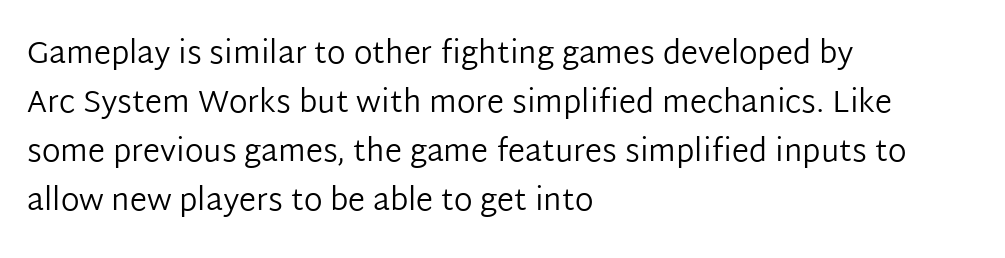
{"serif": "no", "italic": "no", "bold": "no", "weight": "regular", "width": "normal", "stroke_contrast": "low", "x_height": "medium", "monospaced": "no", "underline": "no", "align": "left", "line_spacing": "normal", "line_spacing_ratio": 1.58, "letter_spacing": "normal", "letter_spacing_em": 0.0, "glyph_px": 31}
